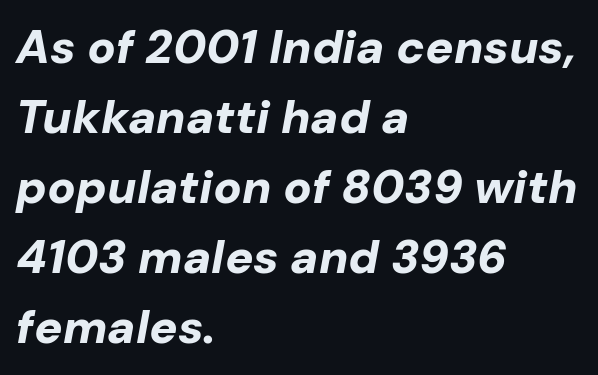
The face used here is proportionally spaced, like ordinary book or web type. When letters slant like this, we call the style italic. Is the type bold? Yes — the strokes are clearly thick and heavy. A typesetter would call this zero additional tracking. These lines sit exactly where default settings would place them. Check under the words: just untouched page.
